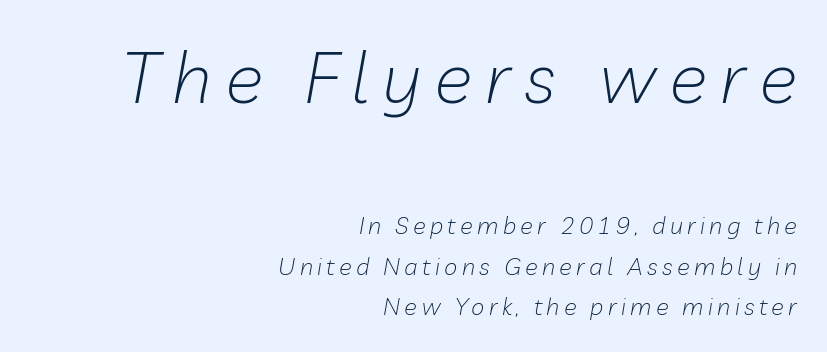
Yep, that's italic — everything's leaning. What's the leading like? Ordinary, nothing unusual. The specimen omits any rule beneath the text block's lines. Size hierarchy here favors the leading block over the trailing one. A flush-right, rag-left setting is used for this passage.
